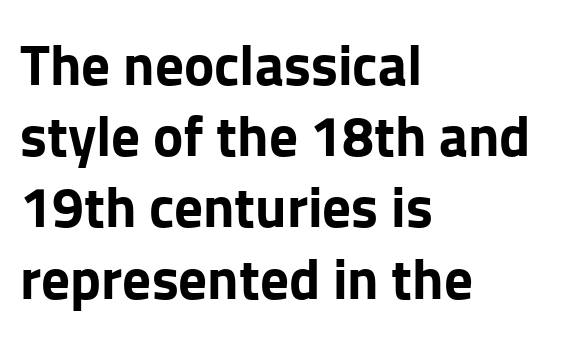
{"serif": "no", "italic": "no", "bold": "yes", "weight": "bold", "width": "normal", "stroke_contrast": "low", "x_height": "medium", "monospaced": "no", "underline": "no", "align": "left", "line_spacing": "normal", "line_spacing_ratio": 1.25, "letter_spacing": "normal", "letter_spacing_em": 0.0, "glyph_px": 57}
